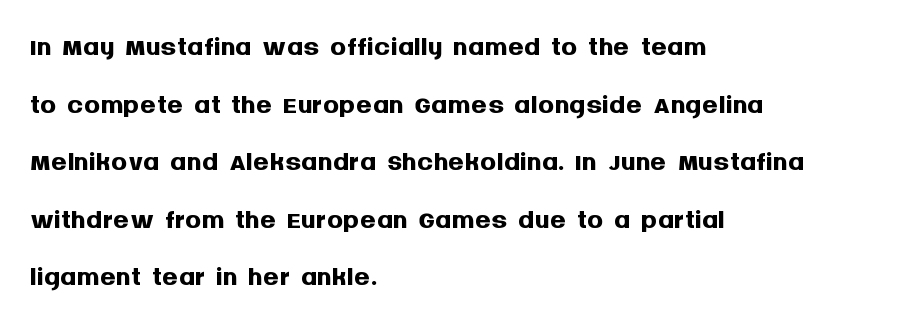
The face used here is proportionally spaced, like ordinary book or web type. The specimen reads as upright at a glance. This block has exactly the height ordinary leading produces. Classification — sans serif. The characters look thick and weighty, a clear bold.
